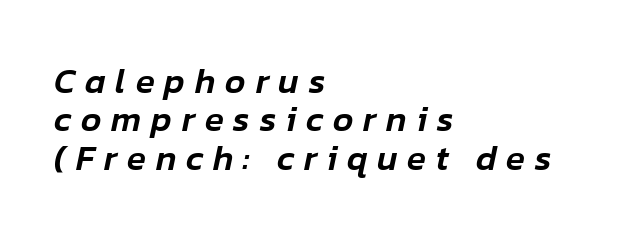
The image shows 35 px text type, italic (leaning right); set left-aligned, tight line spacing (1.1x), unusually wide letter spacing (+0.28 em), not underlined; low stroke contrast and a medium x-height.
